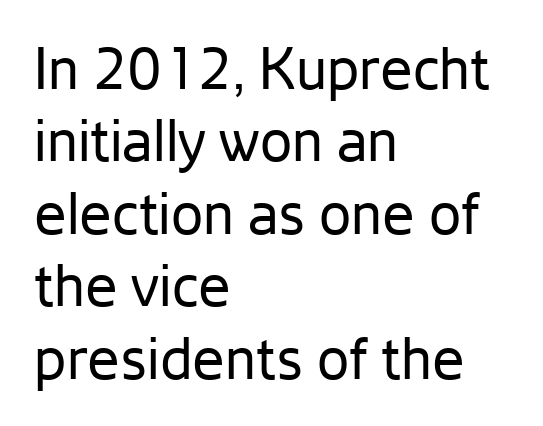
Q: Is the text bold? A: No.
Q: Is the text italic (slanted)? A: No, it is upright.
Q: Is the typeface a serif or a sans-serif typeface? A: Sans-serif.
Q: Is the text underlined? A: No.
Q: How is the paragraph aligned? A: Left-aligned.
Q: Is the spacing between letters normal or unusually wide? A: Normal.
Q: Is the spacing between lines tight, normal or loose? A: Normal.
Q: Width (condensed, normal, or wide)? A: Normal.
Q: Stroke contrast? A: Low.
Q: x-height? A: Medium.
Q: Monospaced? A: No.
